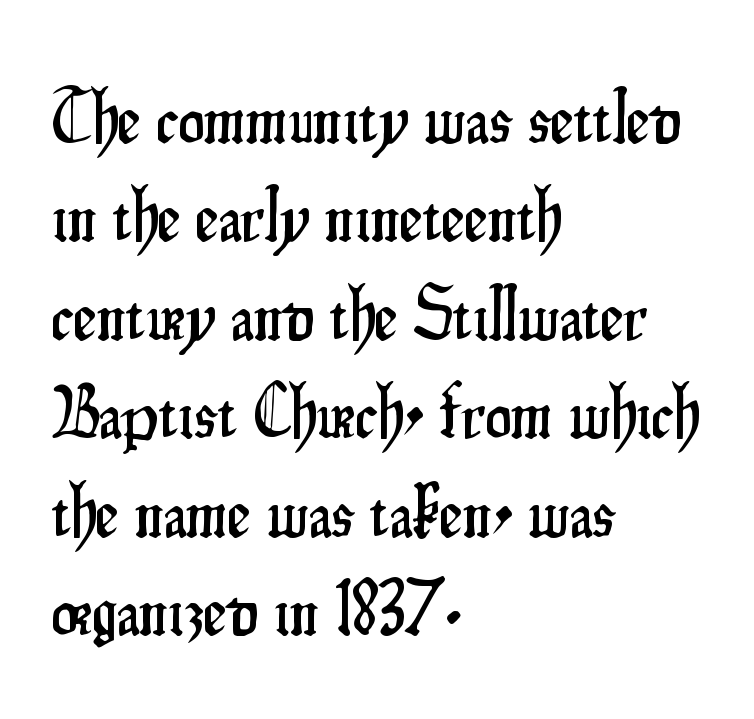
{"serif": "no", "italic": "no", "width": "condensed", "stroke_contrast": "low", "x_height": "small", "monospaced": "no", "underline": "no", "align": "left", "line_spacing": "normal", "line_spacing_ratio": 1.33, "letter_spacing": "normal", "letter_spacing_em": 0.0, "glyph_px": 74}
